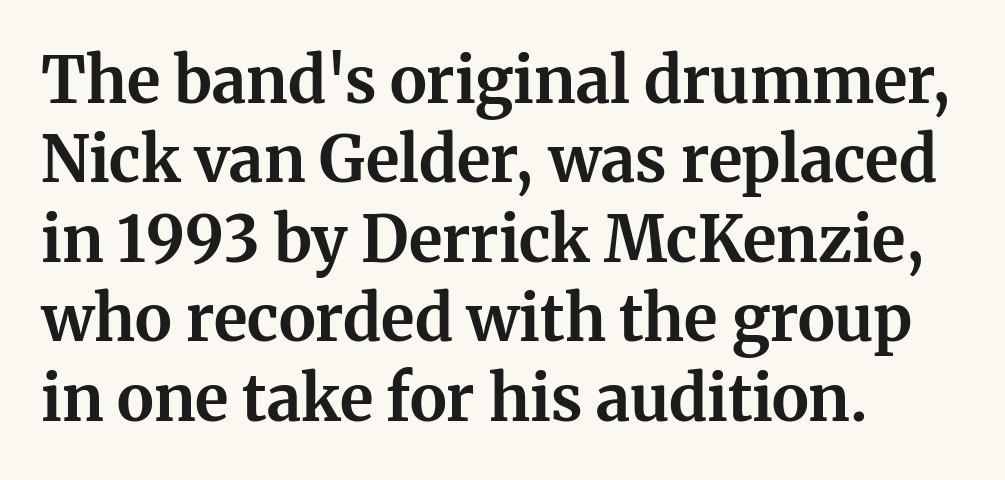
Q: Is the text bold? A: Yes.
Q: Is the text italic (slanted)? A: No, it is upright.
Q: Is the typeface a serif or a sans-serif typeface? A: Serif.
Q: Is the text underlined? A: No.
Q: How is the paragraph aligned? A: Left-aligned.
Q: Is the spacing between letters normal or unusually wide? A: Normal.
Q: Is the spacing between lines tight, normal or loose? A: Normal.
Q: Width (condensed, normal, or wide)? A: Normal.
Q: Stroke contrast? A: Medium.
Q: x-height? A: Medium.
Q: Monospaced? A: No.
